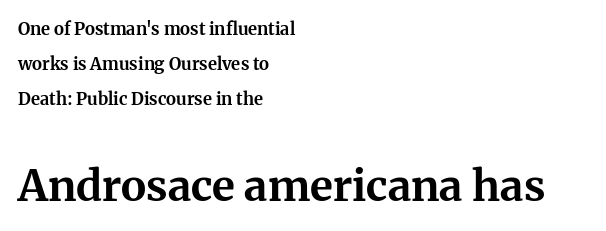
Q: Is the text bold? A: Yes.
Q: Is the text italic (slanted)? A: No, it is upright.
Q: Is the typeface a serif or a sans-serif typeface? A: Serif.
Q: Is the text underlined? A: No.
Q: How is the paragraph aligned? A: Left-aligned.
Q: Is the spacing between letters normal or unusually wide? A: Normal.
Q: Is the spacing between lines tight, normal or loose? A: Loose.
Q: Which block of text is set in a larger size, the first (top) or the second (bottom)? A: The second (bottom) one.
Q: Width (condensed, normal, or wide)? A: Normal.
Q: Stroke contrast? A: Medium.
Q: x-height? A: Medium.
Q: Monospaced? A: No.
